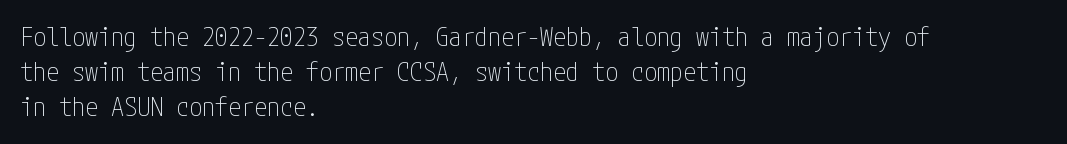
How are the letters spaced? Ordinarily, with no added tracking. Has an underline been added? It has not. Honestly, the row spacing looks completely unremarkable. The font is comparable to plain body text, perhaps lighter. Visually the block forms a straight wall on the left and a jagged coastline on the right.
